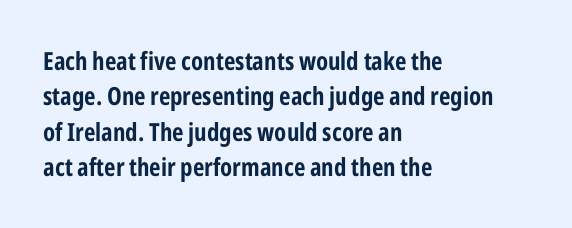
Q: Is the text italic (slanted)? A: No, it is upright.
Q: Is the text underlined? A: No.
Q: How is the paragraph aligned? A: Left-aligned.
Q: Is the spacing between letters normal or unusually wide? A: Normal.
Q: Is the spacing between lines tight, normal or loose? A: Normal.
